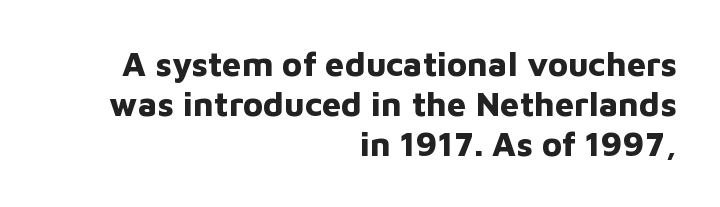
{"serif": "no", "italic": "no", "bold": "yes", "weight": "bold", "width": "normal", "stroke_contrast": "low", "x_height": "medium", "monospaced": "no", "underline": "no", "align": "right", "line_spacing_ratio": 1.17, "letter_spacing": "normal", "letter_spacing_em": 0.0, "glyph_px": 34}
